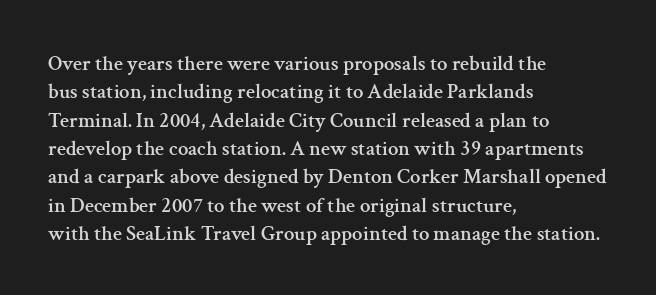
Q: Is the text italic (slanted)? A: No, it is upright.
Q: Is the text underlined? A: No.
Q: How is the paragraph aligned? A: Left-aligned.
Q: Is the spacing between letters normal or unusually wide? A: Normal.
Q: Is the spacing between lines tight, normal or loose? A: Normal.
